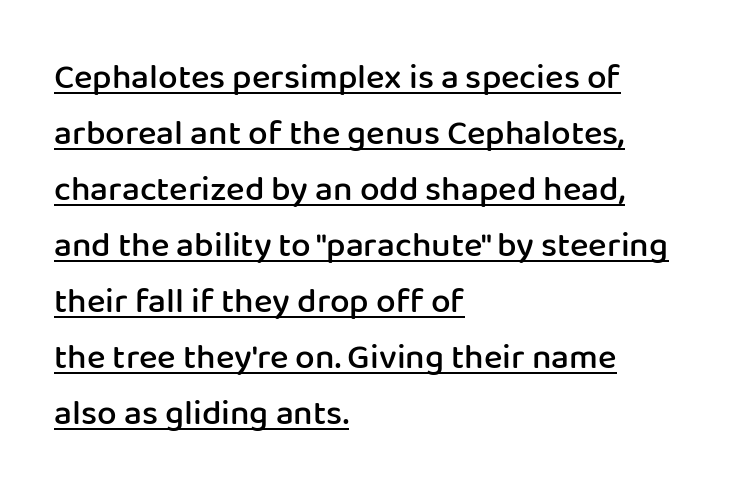
The image shows 35 px semibold sans-serif type, upright; set left-aligned, normal line spacing (1.6x), normal letter spacing, underlined; low stroke contrast and a medium x-height.
